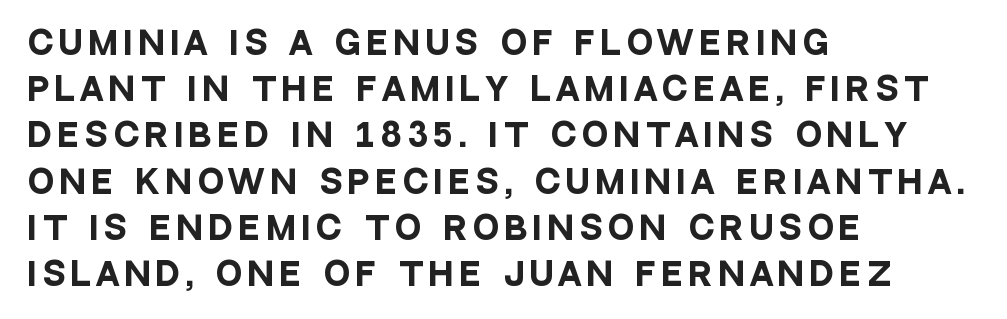
Q: Is the text bold? A: Yes.
Q: Is the text italic (slanted)? A: No, it is upright.
Q: Is the typeface a serif or a sans-serif typeface? A: Sans-serif.
Q: Is the text underlined? A: No.
Q: How is the paragraph aligned? A: Left-aligned.
Q: Is the spacing between letters normal or unusually wide? A: Unusually wide.
Q: Is the spacing between lines tight, normal or loose? A: Normal.
Q: Width (condensed, normal, or wide)? A: Condensed.
Q: Stroke contrast? A: Low.
Q: x-height? A: Large.
Q: Monospaced? A: No.
